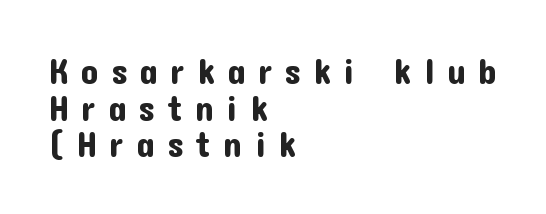
Q: Is the text italic (slanted)? A: No, it is upright.
Q: Is the typeface a serif or a sans-serif typeface? A: Sans-serif.
Q: Is the text underlined? A: No.
Q: How is the paragraph aligned? A: Left-aligned.
Q: Is the spacing between letters normal or unusually wide? A: Unusually wide.
Q: Is the spacing between lines tight, normal or loose? A: Tight.
Q: Width (condensed, normal, or wide)? A: Normal.
Q: Stroke contrast? A: Low.
Q: x-height? A: Medium.
Q: Monospaced? A: No.
